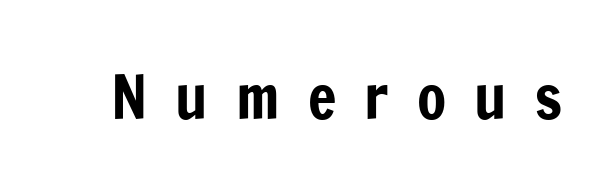
{"serif": "no", "italic": "no", "width": "condensed", "stroke_contrast": "low", "x_height": "medium", "monospaced": "no", "underline": "no", "letter_spacing": "wide", "letter_spacing_em": 0.47, "glyph_px": 60}
